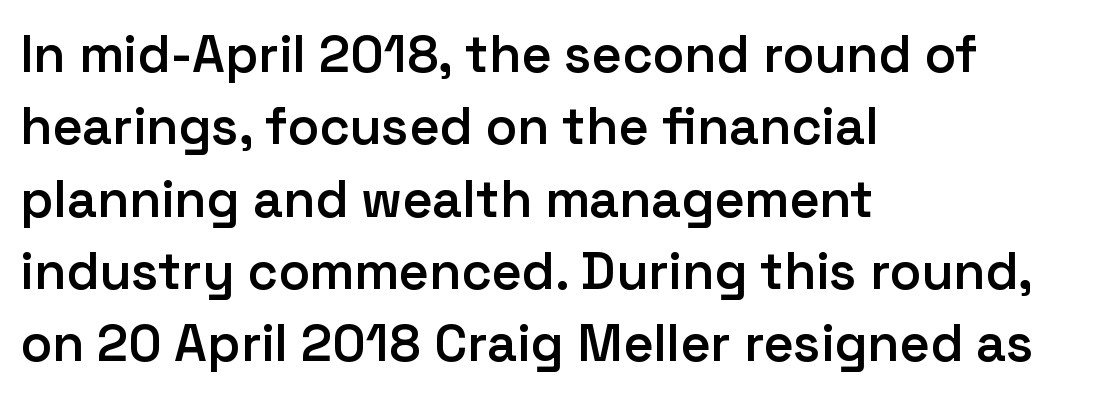
The image shows 52 px semibold sans-serif type, upright; set left-aligned, normal line spacing (1.39x), normal letter spacing, not underlined; low stroke contrast and a medium x-height.
